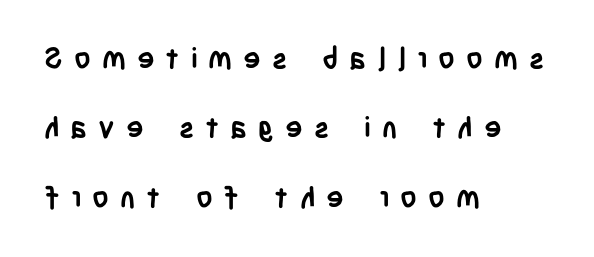
What kind of face is this? One without serifs — a sans. Someone cranked the tracking dial way up on this one. Type without underlining. This sample has the flowing, uneven cadence of proportional lettering.
